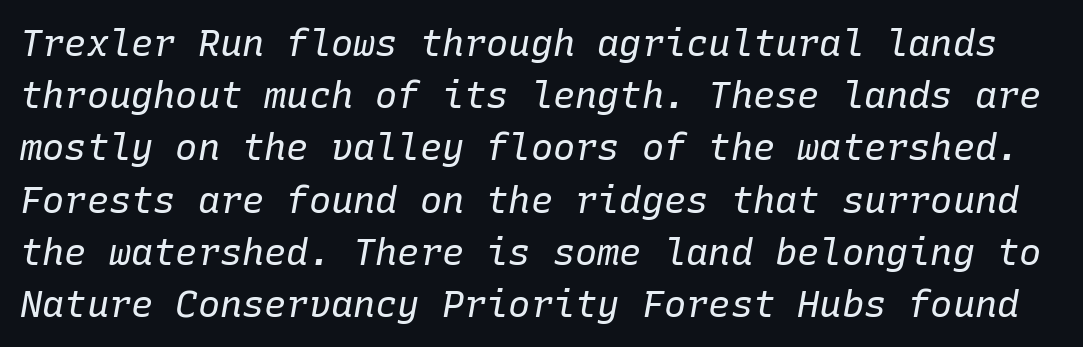
Q: Is the text bold? A: No.
Q: Is the text italic (slanted)? A: Yes, it leans right by about 10 degrees.
Q: Is the text underlined? A: No.
Q: Is the spacing between letters normal or unusually wide? A: Normal.
Q: Is the spacing between lines tight, normal or loose? A: Normal.
Q: Width (condensed, normal, or wide)? A: Normal.
Q: Stroke contrast? A: Low.
Q: x-height? A: Medium.
Q: Monospaced? A: Yes.
